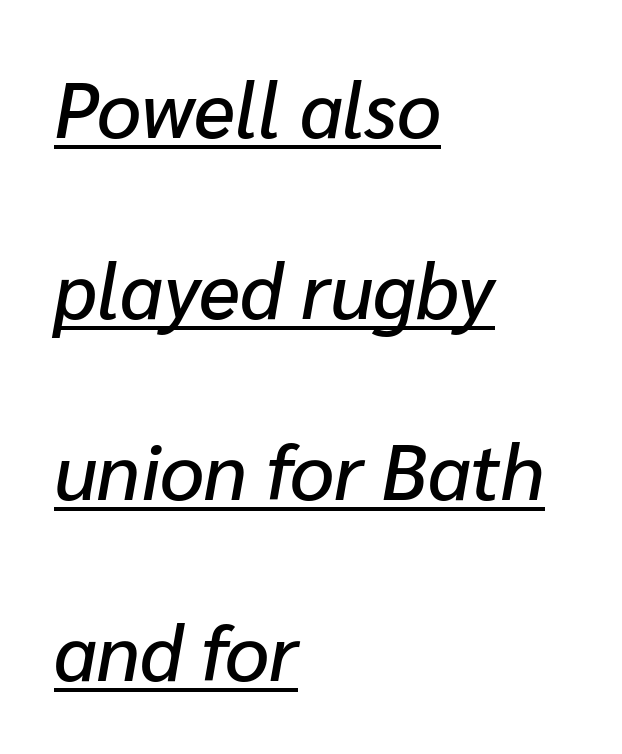
The image shows 78 px text type, italic (leaning right); set left-aligned, loose line spacing (2.32x), normal letter spacing, underlined; low stroke contrast and a medium x-height.
